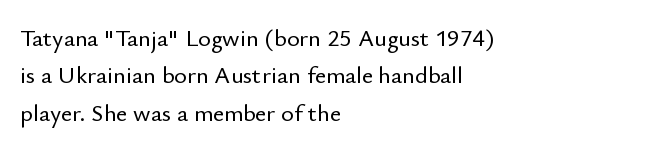
Quick note: interline space is typical. Ordinary non-slanted type is in use. The glyphs are unaccompanied by any horizontal stroke below them. The setting favours the left margin, as ordinary paragraphs usually do.
